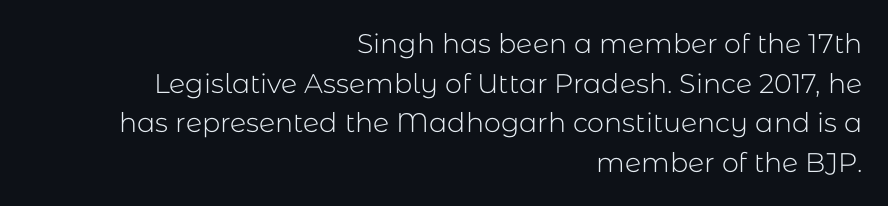
Weight: in the light-to-regular range. Quick note: interline space is typical. Notice how the stems are strictly vertical — no italics here. In terms of letterspacing, this is plain default setting.
